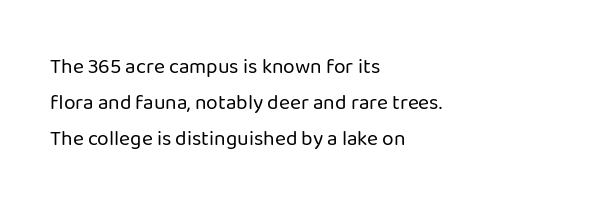
{"italic": "no", "bold": "no", "underline": "no", "align": "left", "line_spacing_ratio": 1.72, "letter_spacing": "normal", "letter_spacing_em": 0.0, "glyph_px": 21}
